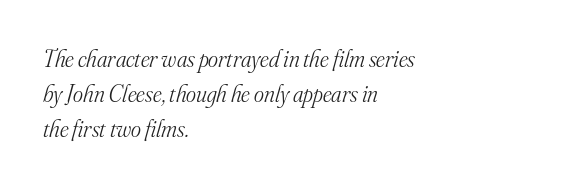
Q: Is the text bold? A: No.
Q: Is the text italic (slanted)? A: Yes, it leans right by about 16 degrees.
Q: Is the text underlined? A: No.
Q: How is the paragraph aligned? A: Left-aligned.
Q: Is the spacing between letters normal or unusually wide? A: Normal.
Q: Is the spacing between lines tight, normal or loose? A: Normal.
